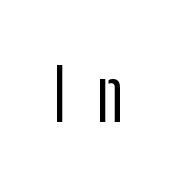
Q: Is the text italic (slanted)? A: No, it is upright.
Q: Is the typeface a serif or a sans-serif typeface? A: Sans-serif.
Q: Is the text underlined? A: No.
Q: Is the spacing between letters normal or unusually wide? A: Unusually wide.
Q: Width (condensed, normal, or wide)? A: Condensed.
Q: Stroke contrast? A: Low.
Q: x-height? A: Medium.
Q: Monospaced? A: No.
